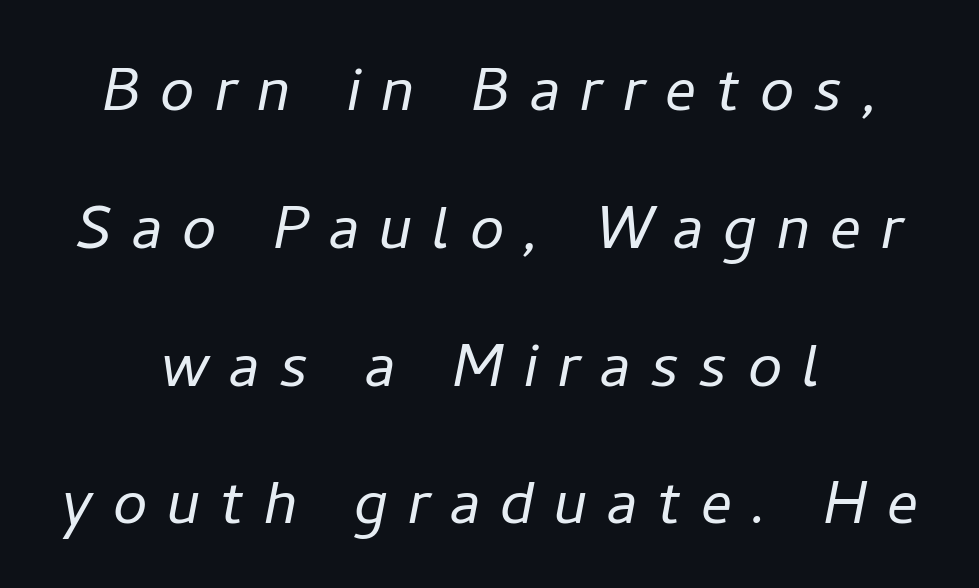
{"italic": "yes", "lean": "right", "slant_degrees": 11, "bold": "no", "weight": "light", "width": "normal", "stroke_contrast": "low", "x_height": "medium", "monospaced": "no", "underline": "no", "align": "center", "line_spacing_ratio": 1.79, "letter_spacing": "wide", "letter_spacing_em": 0.26, "glyph_px": 77}
